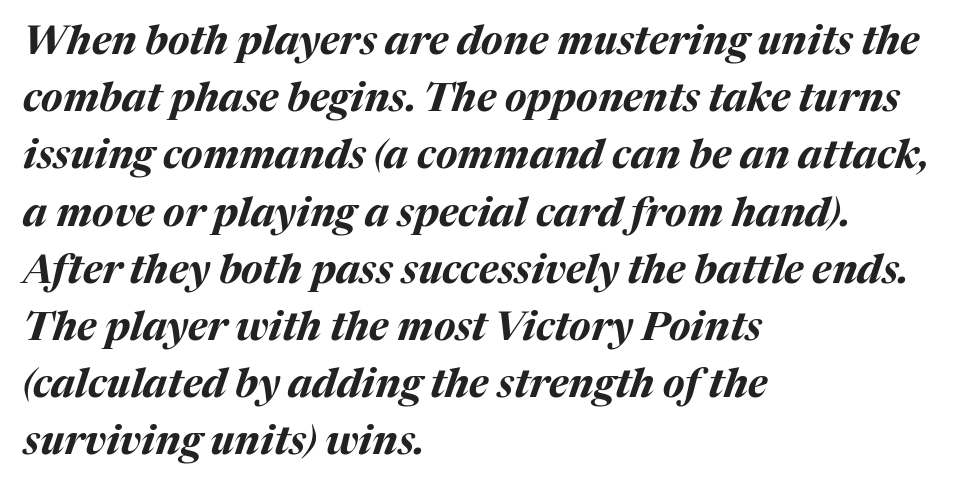
{"italic": "yes", "lean": "right", "slant_degrees": 17, "bold": "yes", "weight": "bold", "width": "normal", "stroke_contrast": "medium", "x_height": "medium", "monospaced": "no", "underline": "no", "align": "left", "line_spacing": "normal", "line_spacing_ratio": 1.43, "letter_spacing": "normal", "letter_spacing_em": 0.0, "glyph_px": 40}
